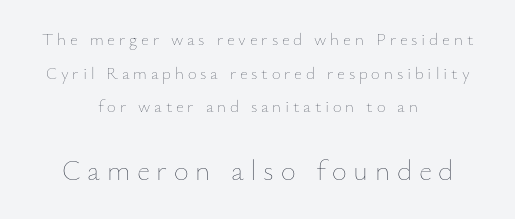
{"italic": "no", "bold": "no", "weight": "thin", "width": "normal", "stroke_contrast": "low", "x_height": "small", "monospaced": "no", "underline": "no", "align": "center", "line_spacing": "loose", "line_spacing_ratio": 1.98, "letter_spacing": "wide", "letter_spacing_em": 0.23, "larger_block": "second", "size_ratio": 1.71, "glyph_px": 29}
